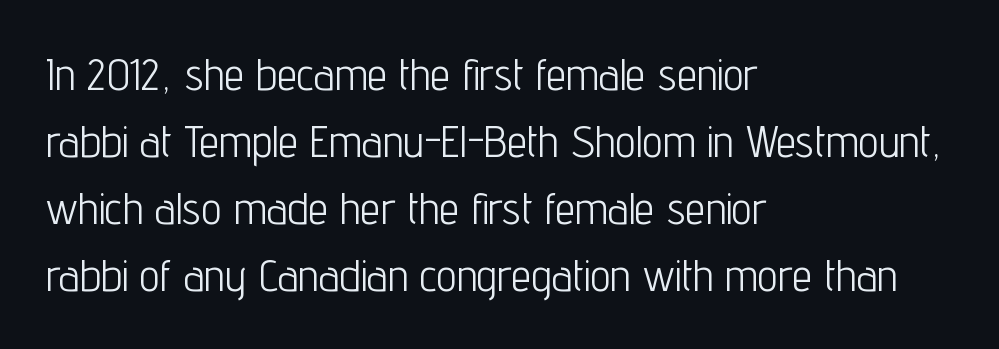
The image shows 45 px light, condensed sans-serif type, upright; set left-aligned, normal line spacing (1.49x), normal letter spacing, not underlined; low stroke contrast and a medium x-height.
